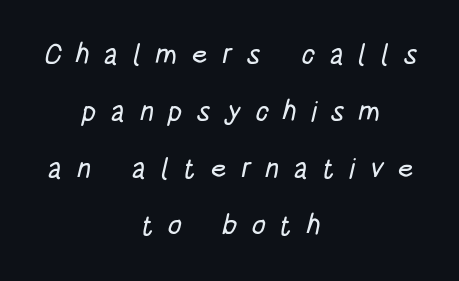
The image shows 28 px condensed sans-serif type; set centered, loose line spacing (2.04x), unusually wide letter spacing (+0.5 em), not underlined; low stroke contrast and a large x-height.
